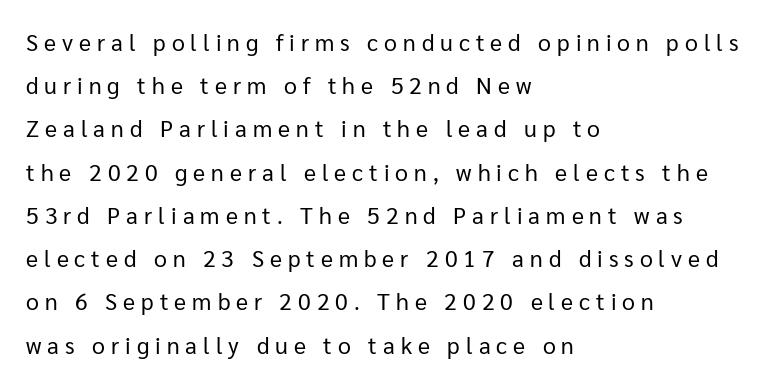
{"italic": "no", "bold": "no", "underline": "no", "align": "left", "line_spacing_ratio": 1.88, "letter_spacing": "wide", "letter_spacing_em": 0.26, "glyph_px": 23}
